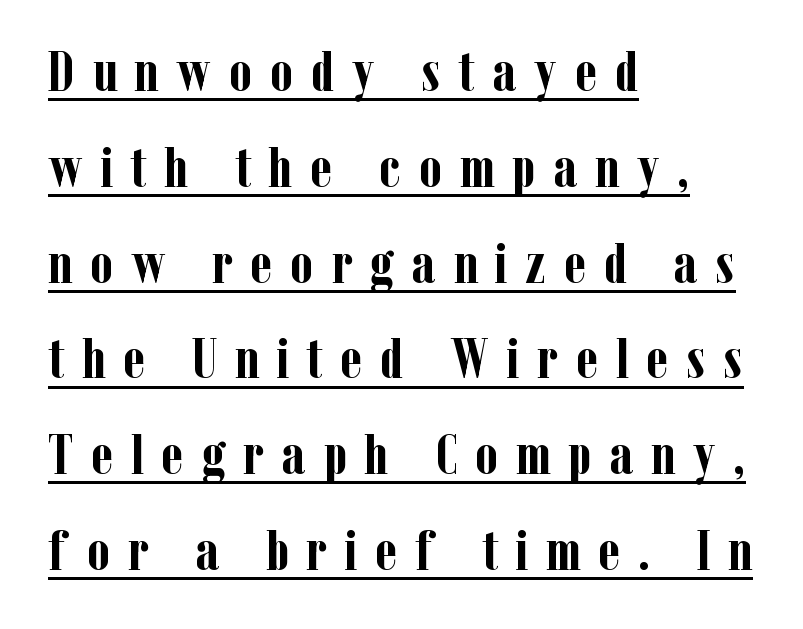
{"serif": "yes", "italic": "no", "bold": "yes", "weight": "semibold", "width": "condensed", "stroke_contrast": "low", "x_height": "medium", "monospaced": "no", "underline": "yes", "align": "left", "line_spacing": "normal", "line_spacing_ratio": 1.68, "letter_spacing": "wide", "letter_spacing_em": 0.31, "glyph_px": 57}
